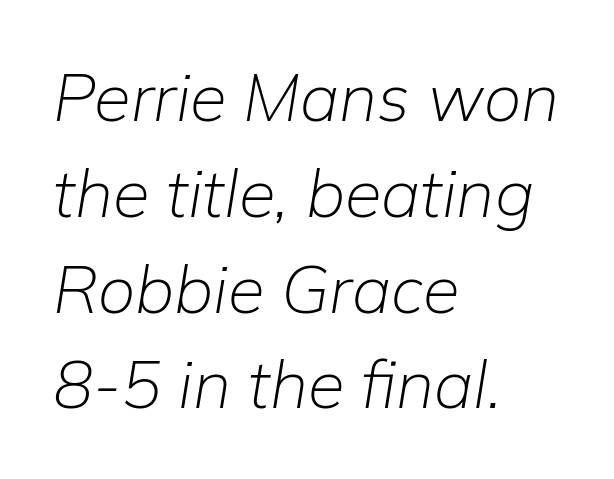
These lines were composed using italics. The space directly below the letters is spotless. Tracking value appears to be zero — textbook default spacing. Varying glyph widths throughout — classic text-font behaviour. These lines are set flush left with a ragged right edge.
